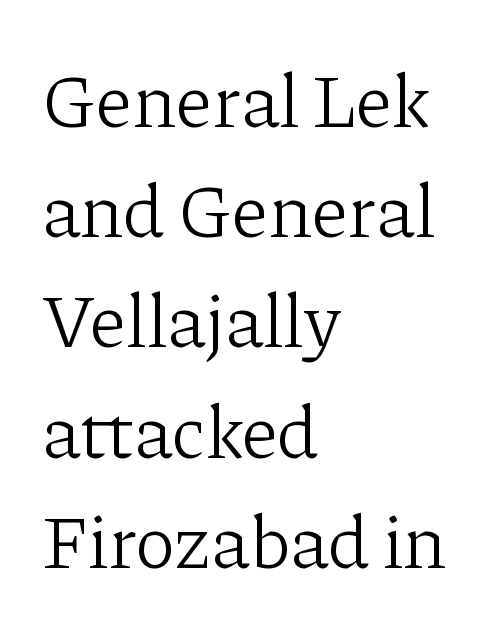
Q: Is the text bold? A: No.
Q: Is the text italic (slanted)? A: No, it is upright.
Q: Is the typeface a serif or a sans-serif typeface? A: Serif.
Q: Is the text underlined? A: No.
Q: How is the paragraph aligned? A: Left-aligned.
Q: Is the spacing between letters normal or unusually wide? A: Normal.
Q: Is the spacing between lines tight, normal or loose? A: Normal.
Q: Width (condensed, normal, or wide)? A: Normal.
Q: Stroke contrast? A: Low.
Q: x-height? A: Medium.
Q: Monospaced? A: No.
